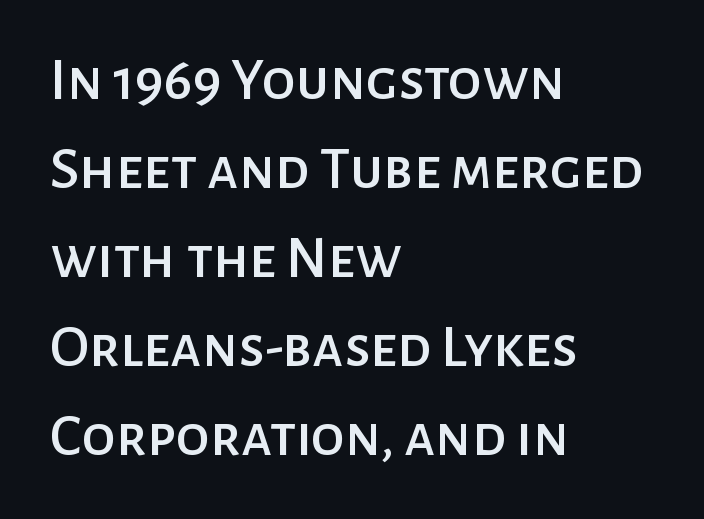
A roman cut, with each character standing at attention. There is no visible air inserted between adjacent glyphs. Is this a sans? Yes — the strokes have no serifs. The block of text has a typical density, with ordinary space between rows.
